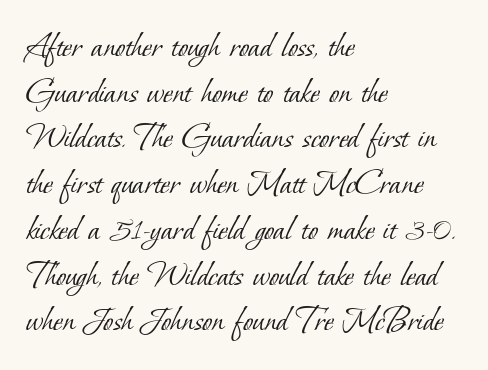
Type style note: has serifs. The glyphs are unaccompanied by any horizontal stroke below them. Note the varied advance widths — an 'i' is clearly narrower than an 'm'. Is the letter spacing exaggerated? No — it looks like the ordinary default. Is this a heavy cut? Hardly; it is regular or lighter.
